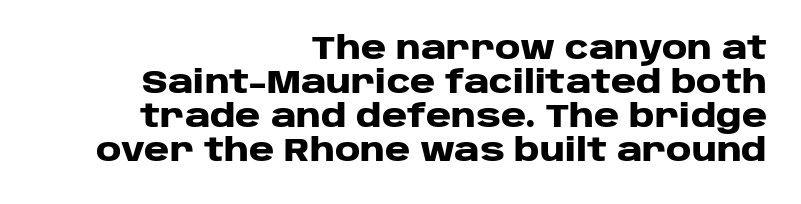
Descenders are the only things crossing below the line. Unlike a traditional serif, this face leaves its strokes unadorned. Vertical strokes here are truly vertical. Set as a true bold cut, around the 700 mark. The face used here is rendered with its standard letterfit. The passage shown is typed in a proportional face where columns would drift.
